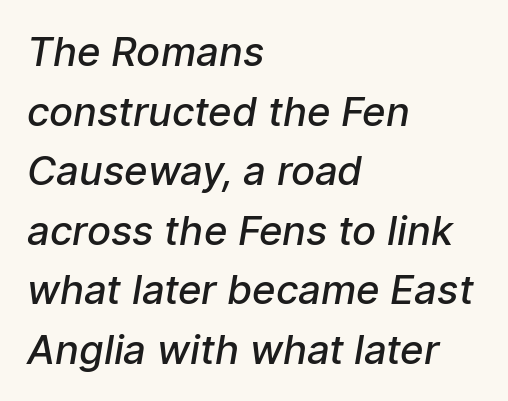
{"serif": "no", "bold": "semi", "weight": "semibold", "width": "normal", "stroke_contrast": "low", "x_height": "medium", "monospaced": "no", "underline": "no", "align": "left", "line_spacing": "normal", "line_spacing_ratio": 1.49, "letter_spacing": "normal", "letter_spacing_em": 0.0, "glyph_px": 40}
